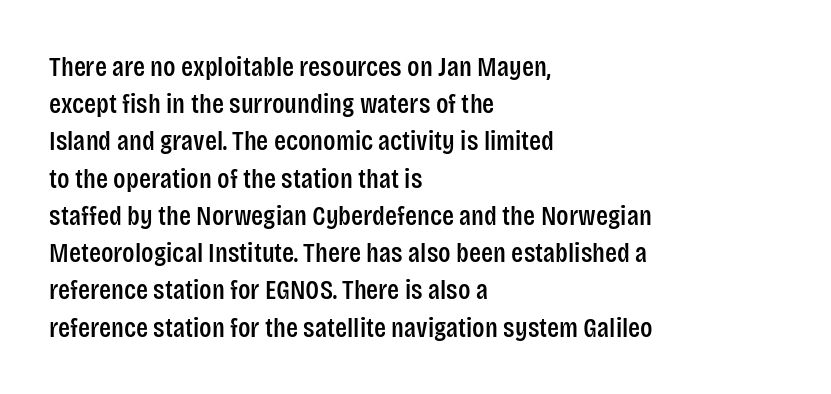
Q: Is the text italic (slanted)? A: No, it is upright.
Q: Is the typeface a serif or a sans-serif typeface? A: Sans-serif.
Q: Is the text underlined? A: No.
Q: How is the paragraph aligned? A: Left-aligned.
Q: Is the spacing between letters normal or unusually wide? A: Normal.
Q: Is the spacing between lines tight, normal or loose? A: Normal.
Q: Width (condensed, normal, or wide)? A: Condensed.
Q: Stroke contrast? A: Low.
Q: x-height? A: Large.
Q: Monospaced? A: No.
